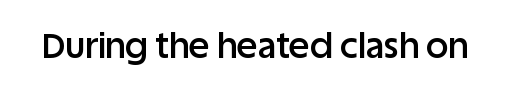
The passage shown is typeset with a sans-serif family. Upright lettering throughout. Stroke thickness is moderately raised; the sample reads as semibold. Between one letter and the next there's only the usual sliver of space. Think of a printed novel: that variable character pitch is what you see here. This rendering features lettering with no underline.
